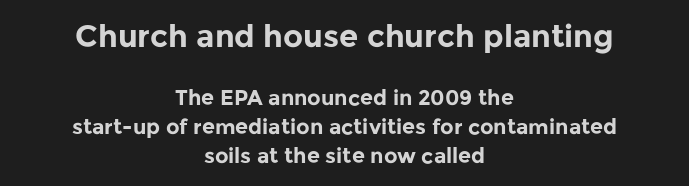
{"serif": "no", "italic": "no", "bold": "yes", "weight": "bold", "width": "normal", "stroke_contrast": "low", "x_height": "medium", "monospaced": "no", "underline": "no", "align": "center", "line_spacing": "normal", "line_spacing_ratio": 1.39, "letter_spacing": "normal", "letter_spacing_em": 0.0, "larger_block": "first", "size_ratio": 1.48, "glyph_px": 31}
